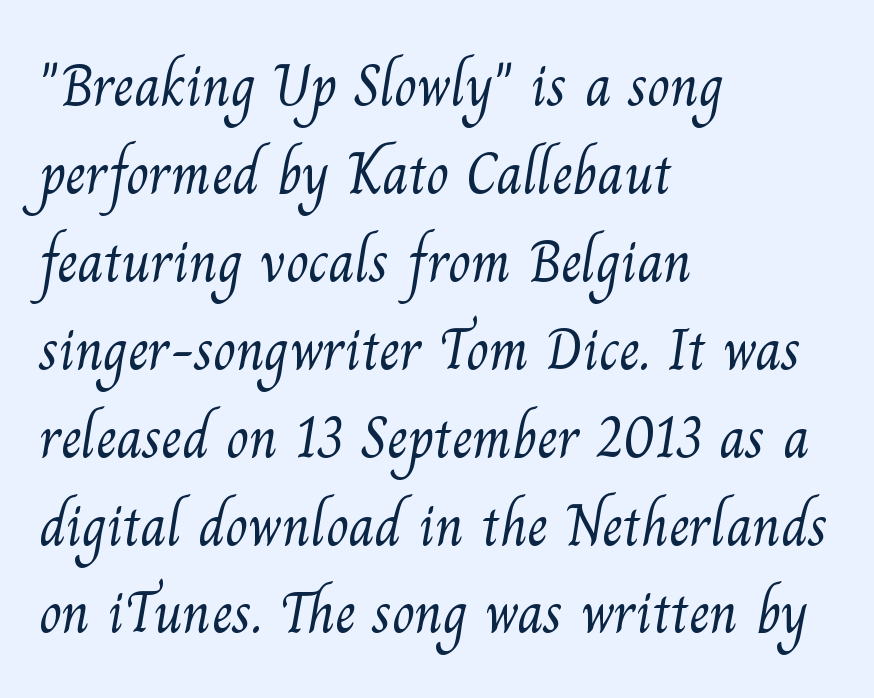
The image shows 59 px light serif type; set left-aligned, normal line spacing (1.49x), normal letter spacing, not underlined; medium stroke contrast and a small x-height.
